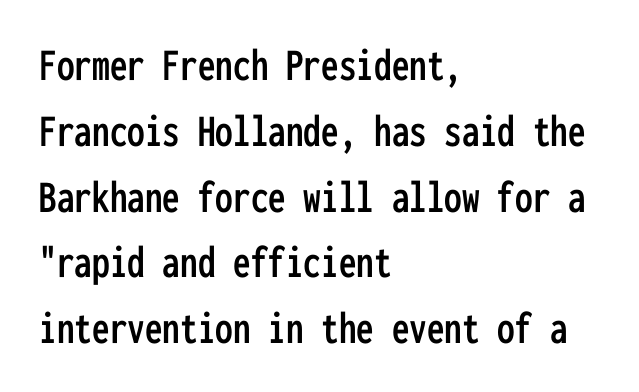
Q: Is the text italic (slanted)? A: No, it is upright.
Q: Is the typeface a serif or a sans-serif typeface? A: Sans-serif.
Q: Is the text underlined? A: No.
Q: How is the paragraph aligned? A: Left-aligned.
Q: Is the spacing between letters normal or unusually wide? A: Normal.
Q: Is the spacing between lines tight, normal or loose? A: Normal.
Q: Width (condensed, normal, or wide)? A: Condensed.
Q: Stroke contrast? A: Low.
Q: x-height? A: Medium.
Q: Monospaced? A: Yes.
